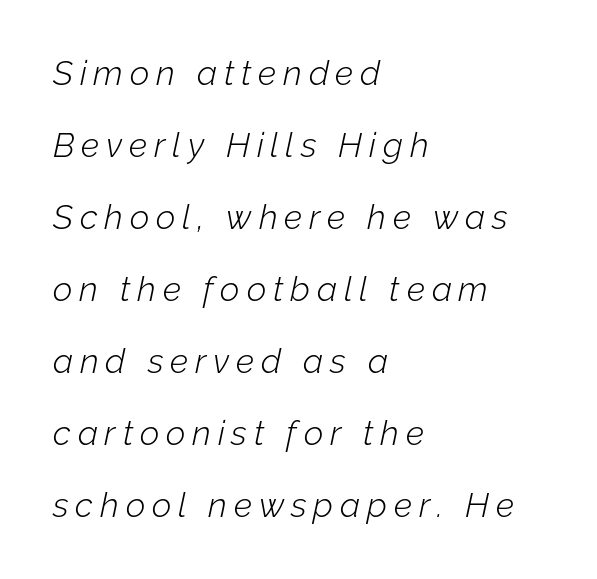
The letters advance in unequal steps, a hallmark of proportional type. The characters are drawn with everyday or finer stroke widths. A clean baseline with only descenders dipping below it. A great deal of white space separates one row of letters from the next. The passage is arranged the way most books set body copy — flush left. It's the slanting kind of type.
